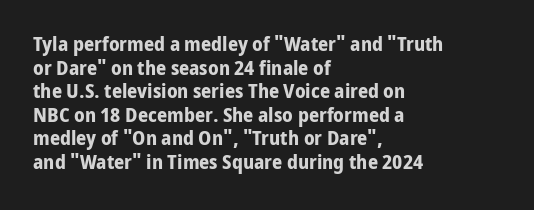
Q: Is the text bold? A: Yes.
Q: Is the text italic (slanted)? A: No, it is upright.
Q: Is the text underlined? A: No.
Q: How is the paragraph aligned? A: Left-aligned.
Q: Is the spacing between letters normal or unusually wide? A: Normal.
